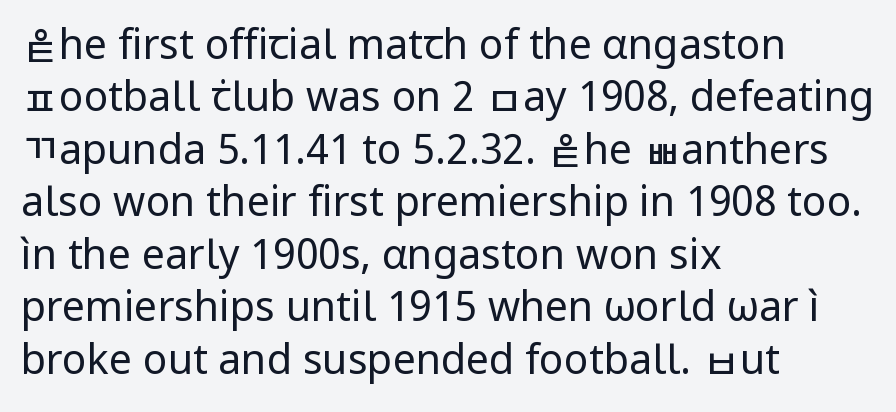
Is the stroke heavy? The answer is a plain regular-or-lighter. Is this a sans? Yes — the strokes have no serifs. Every row of glyphs begins at an identical x-position on the left. Lines of text with bare space underneath. Rendered with straight, roman letterforms. The rendering uses natural spacing where letterforms have individual widths.
